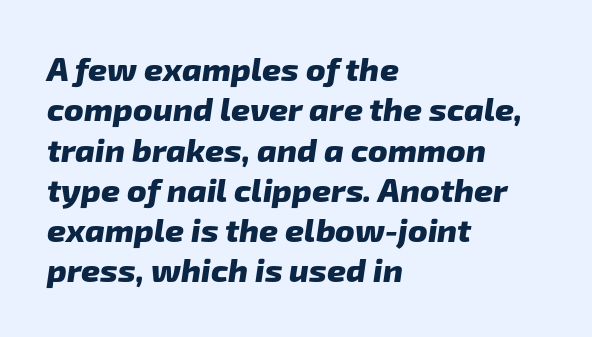
{"serif": "no", "bold": "yes", "weight": "heavy", "width": "normal", "stroke_contrast": "low", "x_height": "medium", "monospaced": "no", "underline": "no", "align": "left", "line_spacing_ratio": 1.22, "letter_spacing": "normal", "letter_spacing_em": 0.0, "glyph_px": 33}
